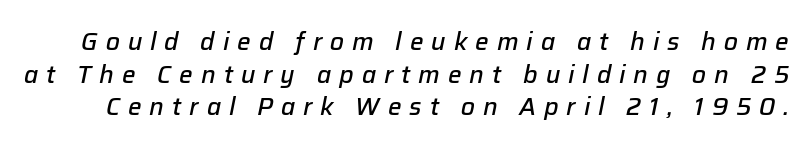
The image shows 24 px text type, italic (leaning right); set normal line spacing (1.36x), unusually wide letter spacing (+0.33 em), not underlined.
